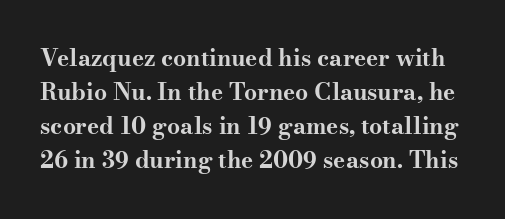
Q: Is the text bold? A: Yes.
Q: Is the text italic (slanted)? A: No, it is upright.
Q: Is the text underlined? A: No.
Q: Is the spacing between letters normal or unusually wide? A: Normal.
Q: Is the spacing between lines tight, normal or loose? A: Normal.
